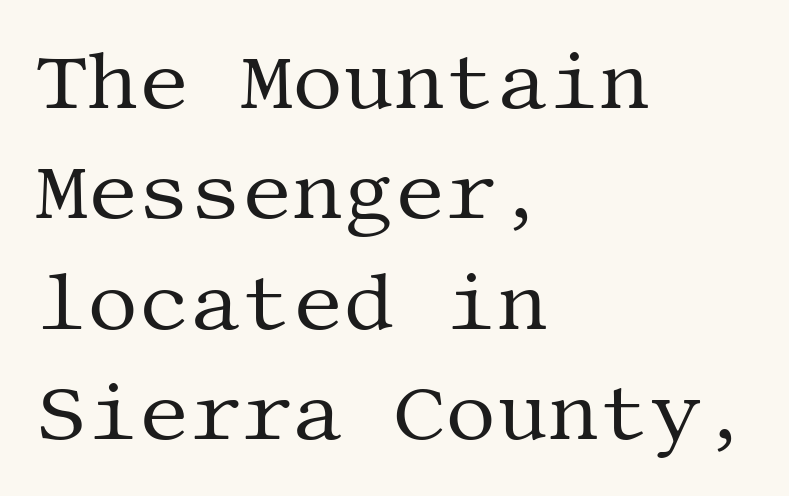
What kind of face is this? One with serifs. Glance below the letters and you will spot only blank space. Every character sits straight up, as roman type does. These lines sit exactly where default settings would place them. Standard letterfit; no display-style spreading of the glyphs. Vertical stems look standard width or narrower in stroke.
